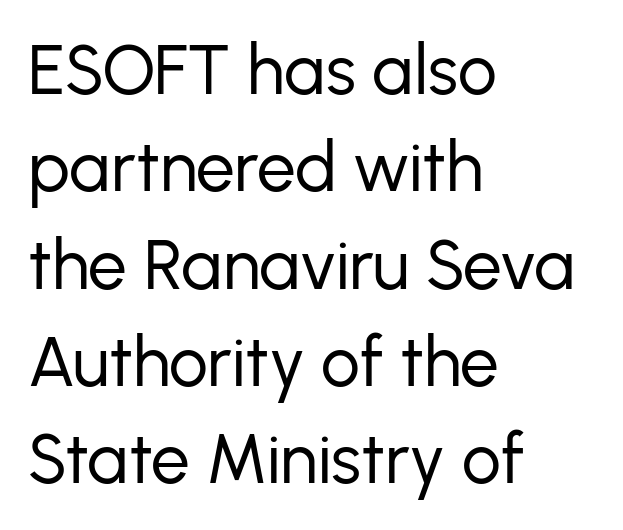
The image shows 69 px regular-weight sans-serif type, upright; set left-aligned, normal line spacing (1.41x), normal letter spacing, not underlined; low stroke contrast and a medium x-height.
